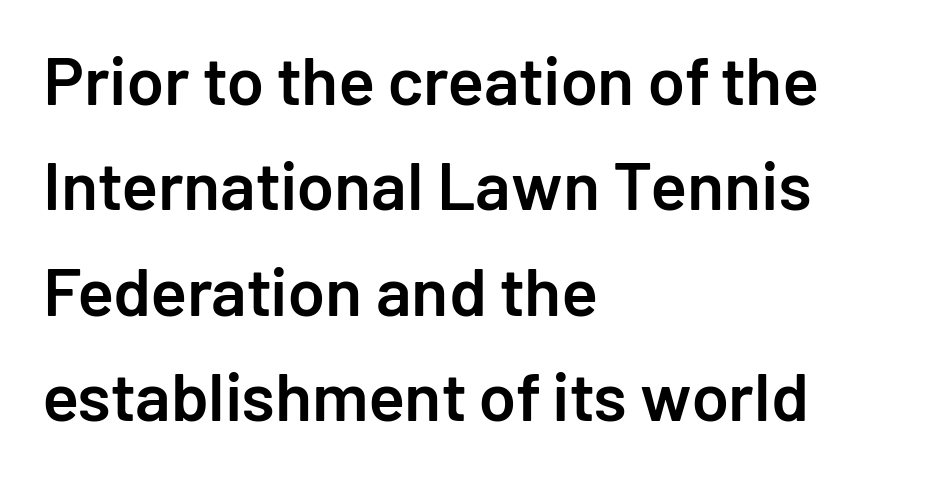
Q: Is the text bold? A: Semi-bold.
Q: Is the text italic (slanted)? A: No, it is upright.
Q: Is the typeface a serif or a sans-serif typeface? A: Sans-serif.
Q: Is the text underlined? A: No.
Q: How is the paragraph aligned? A: Left-aligned.
Q: Is the spacing between letters normal or unusually wide? A: Normal.
Q: Is the spacing between lines tight, normal or loose? A: Normal.
Q: Width (condensed, normal, or wide)? A: Normal.
Q: Stroke contrast? A: Low.
Q: x-height? A: Medium.
Q: Monospaced? A: No.
